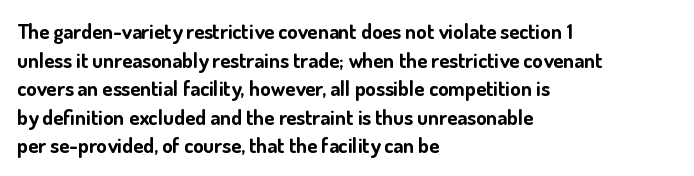
The image shows 21 px bold type, upright; set left-aligned, normal line spacing (1.36x), normal letter spacing, not underlined.
